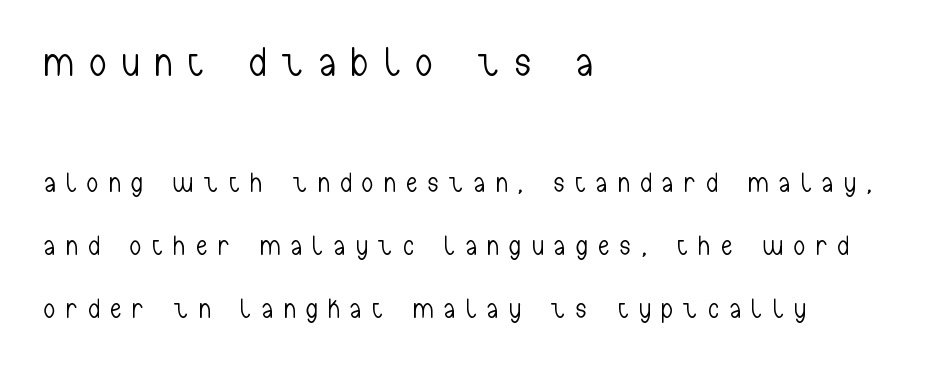
The image shows 40 px light, condensed sans-serif type, upright; set left-aligned, loose line spacing (2.34x), unusually wide letter spacing (+0.42 em), not underlined; the first (top) block is 1.48x larger; low stroke contrast and a medium x-height.
